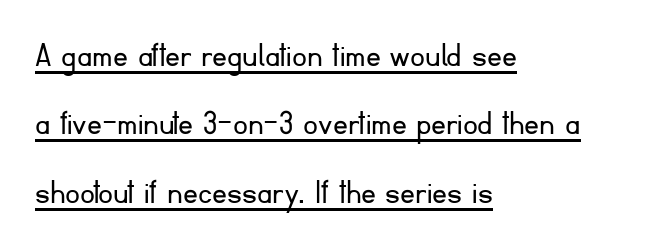
The image shows 37 px light sans-serif type, upright; set left-aligned, line spacing 1.85x, normal letter spacing, underlined; low stroke contrast and a small x-height.
